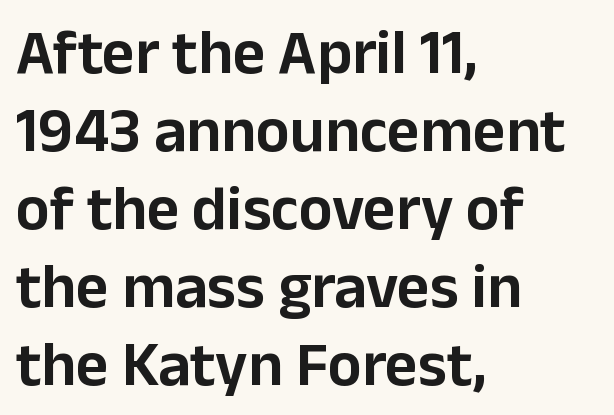
These lines are rendered in a variable-pitch font. The lines in this sample share a left origin and differ only in where they stop. Does the type have serifs? No, each stem ends abruptly. Observe the ordinary spacing: letters are neighbours, not strangers.
